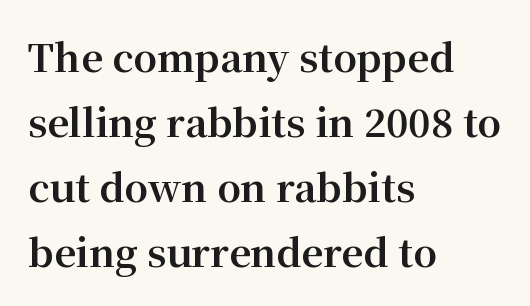
Q: Is the text bold? A: Yes.
Q: Is the text italic (slanted)? A: No, it is upright.
Q: Is the typeface a serif or a sans-serif typeface? A: Serif.
Q: Is the text underlined? A: No.
Q: How is the paragraph aligned? A: Left-aligned.
Q: Is the spacing between letters normal or unusually wide? A: Normal.
Q: Width (condensed, normal, or wide)? A: Normal.
Q: Stroke contrast? A: Medium.
Q: x-height? A: Medium.
Q: Monospaced? A: No.
